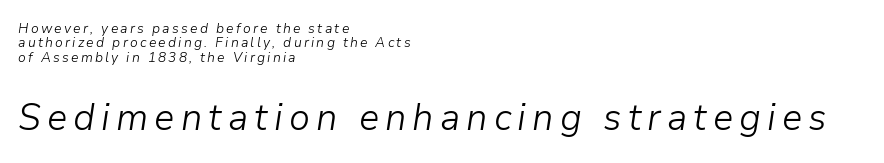
{"italic": "yes", "lean": "right", "slant_degrees": 9, "bold": "no", "weight": "light", "width": "normal", "stroke_contrast": "low", "x_height": "medium", "monospaced": "no", "underline": "no", "align": "left", "line_spacing": "tight", "line_spacing_ratio": 1.02, "larger_block": "second", "size_ratio": 2.71, "glyph_px": 38}
